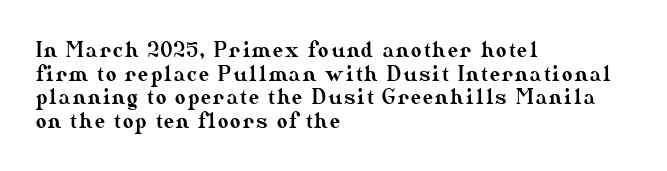
The image shows 20 px text type, upright; set left-aligned, line spacing 1.18x, not underlined.
